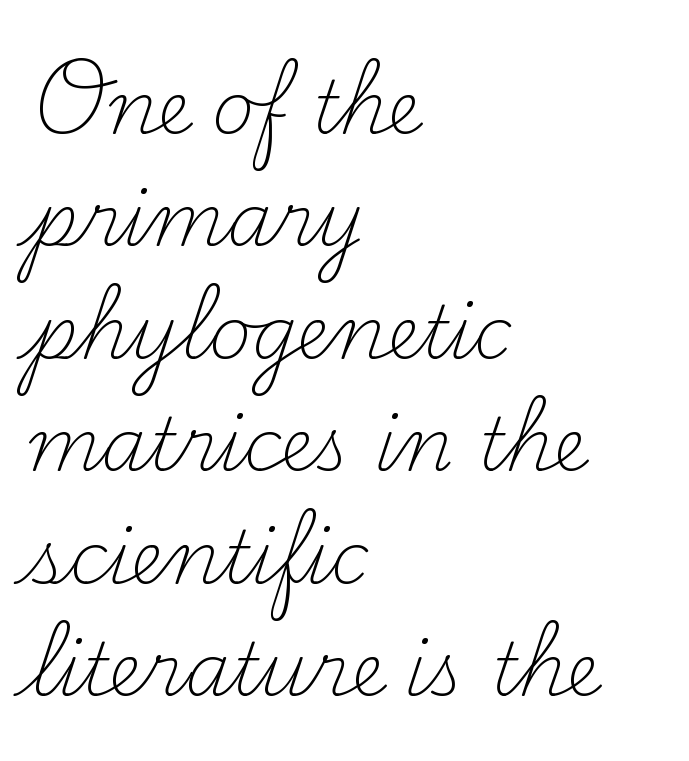
Each word holds together tightly as a unit, with standard inter-letter gaps. These lines are rendered in a variable-pitch font. The strokes carry an ordinary text weight at most. Bare-footed words on every line. The space between consecutive lines is moderate.
